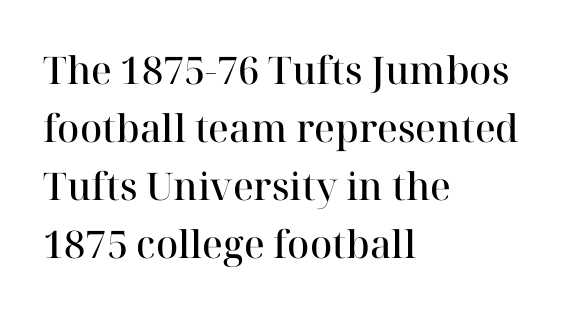
The image shows 38 px semibold serif type, upright; set left-aligned, normal line spacing (1.53x), normal letter spacing, not underlined; high stroke contrast and a medium x-height.
